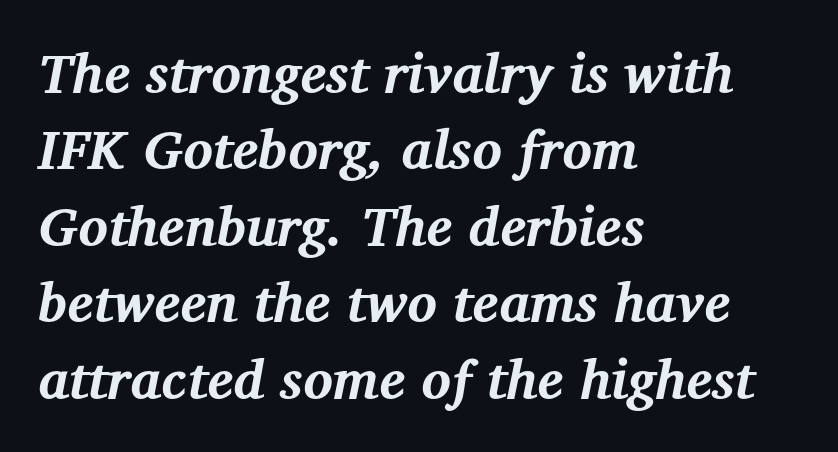
Q: Is the text bold? A: Yes.
Q: Is the text italic (slanted)? A: Yes, it leans right by about 12 degrees.
Q: Is the typeface a serif or a sans-serif typeface? A: Serif.
Q: Is the text underlined? A: No.
Q: How is the paragraph aligned? A: Left-aligned.
Q: Is the spacing between letters normal or unusually wide? A: Normal.
Q: Is the spacing between lines tight, normal or loose? A: Normal.
Q: Width (condensed, normal, or wide)? A: Normal.
Q: Stroke contrast? A: Medium.
Q: x-height? A: Medium.
Q: Monospaced? A: No.
